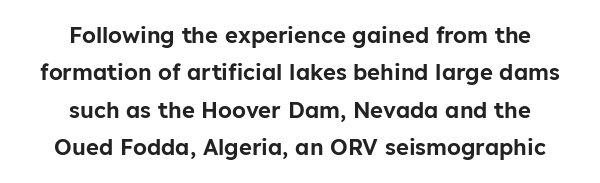
The image shows 22 px text type, upright; set centered, normal line spacing (1.7x), normal letter spacing, not underlined.
